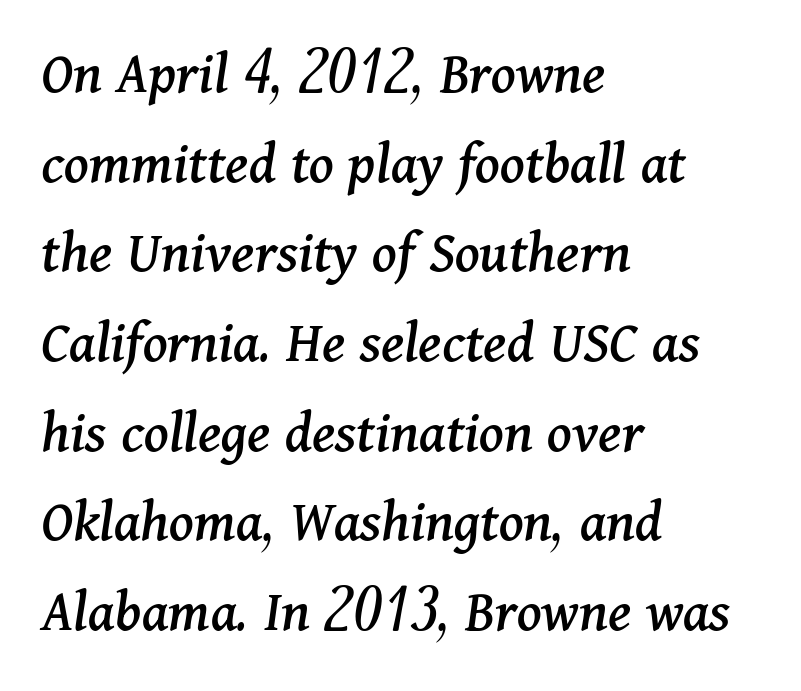
The lines sit at an ordinary, default distance from one another. Descenders are the only things crossing below the line. The tracking reads as untouched default to a designer's eye. I'd call this a serif setting — the letters wear small feet. Every row of glyphs begins at an identical x-position on the left.
